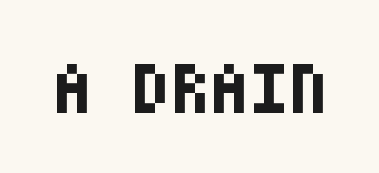
{"serif": "no", "italic": "no", "bold": "yes", "weight": "bold", "width": "condensed", "stroke_contrast": "low", "x_height": "large", "underline": "no", "letter_spacing": "normal", "letter_spacing_em": 0.0, "glyph_px": 72}
